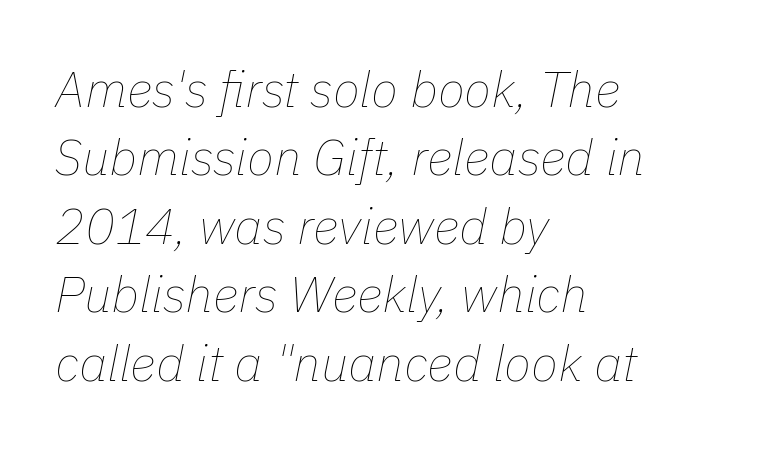
Q: Is the text bold? A: No.
Q: Is the text italic (slanted)? A: Yes, it leans right by about 11 degrees.
Q: Is the text underlined? A: No.
Q: How is the paragraph aligned? A: Left-aligned.
Q: Is the spacing between letters normal or unusually wide? A: Normal.
Q: Is the spacing between lines tight, normal or loose? A: Normal.
Q: Width (condensed, normal, or wide)? A: Normal.
Q: Stroke contrast? A: Low.
Q: x-height? A: Medium.
Q: Monospaced? A: No.
